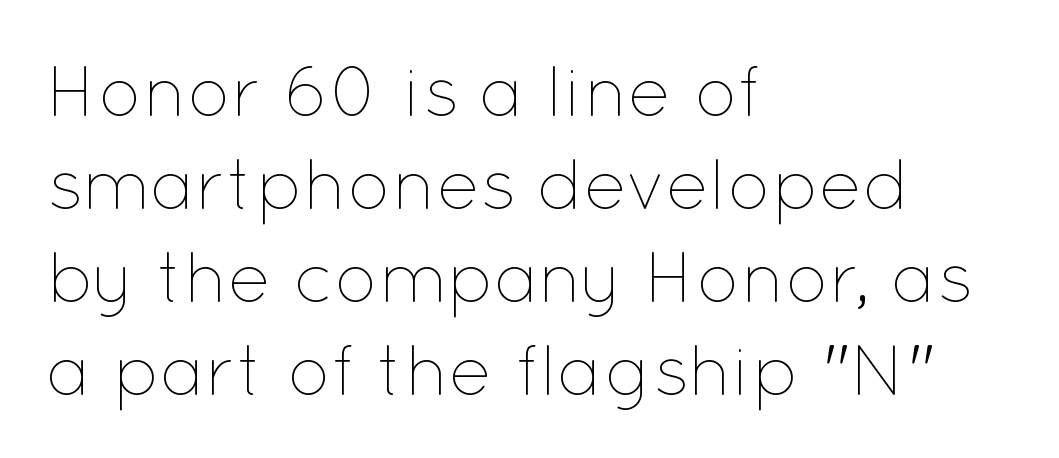
Each letter keeps its own natural width here, so spacing adapts to shape. Counters stay open thanks to moderate or lighter strokes. This is roman type, the default non-slanted kind. This rendering features lettering with no underline. The rendering uses a moderate line-height, typical for paragraphs. Glyph-to-glyph distance matches everyday printed text.
